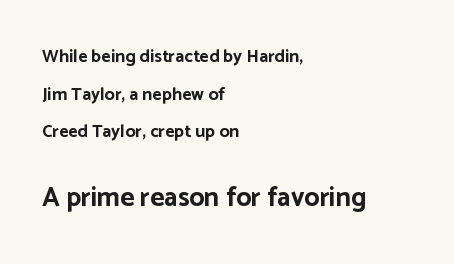
{"italic": "no", "bold": "yes", "underline": "no", "align": "left", "line_spacing": "loose", "line_spacing_ratio": 2.09, "letter_spacing": "normal", "letter_spacing_em": 0.0, "larger_block": "second", "size_ratio": 1.5, "glyph_px": 27}
